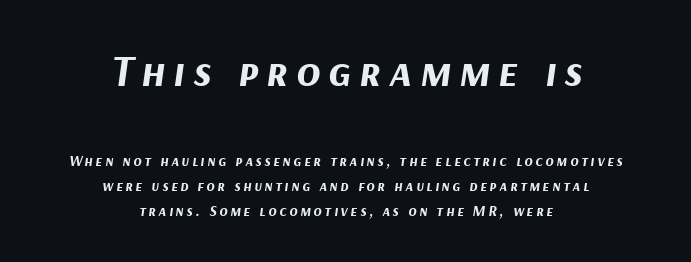
The image shows 44 px bold type, italic (leaning right); set centered, normal line spacing (1.67x), not underlined; the first (top) block is 2.93x larger; medium stroke contrast and a medium x-height.
